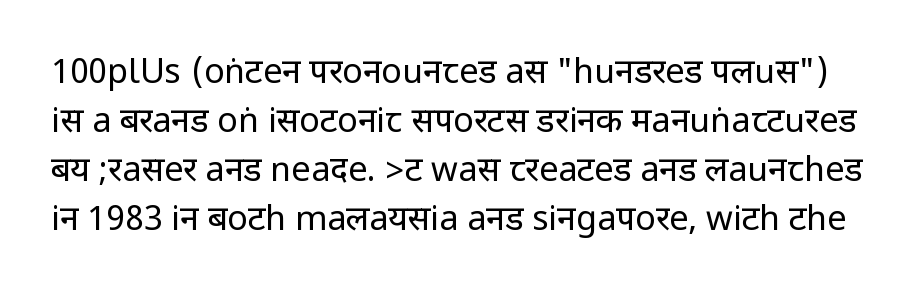
Q: Is the text bold? A: No.
Q: Is the text italic (slanted)? A: No, it is upright.
Q: Is the typeface a serif or a sans-serif typeface? A: Sans-serif.
Q: Is the text underlined? A: No.
Q: Is the spacing between letters normal or unusually wide? A: Normal.
Q: Is the spacing between lines tight, normal or loose? A: Normal.
Q: Width (condensed, normal, or wide)? A: Condensed.
Q: Stroke contrast? A: Low.
